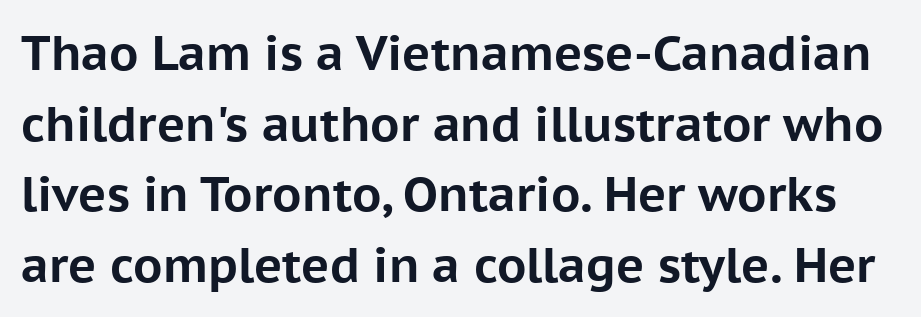
Q: Is the text bold? A: Yes.
Q: Is the text italic (slanted)? A: No, it is upright.
Q: Is the typeface a serif or a sans-serif typeface? A: Sans-serif.
Q: Is the text underlined? A: No.
Q: Is the spacing between letters normal or unusually wide? A: Normal.
Q: Is the spacing between lines tight, normal or loose? A: Normal.
Q: Width (condensed, normal, or wide)? A: Normal.
Q: Stroke contrast? A: Low.
Q: x-height? A: Medium.
Q: Monospaced? A: No.
